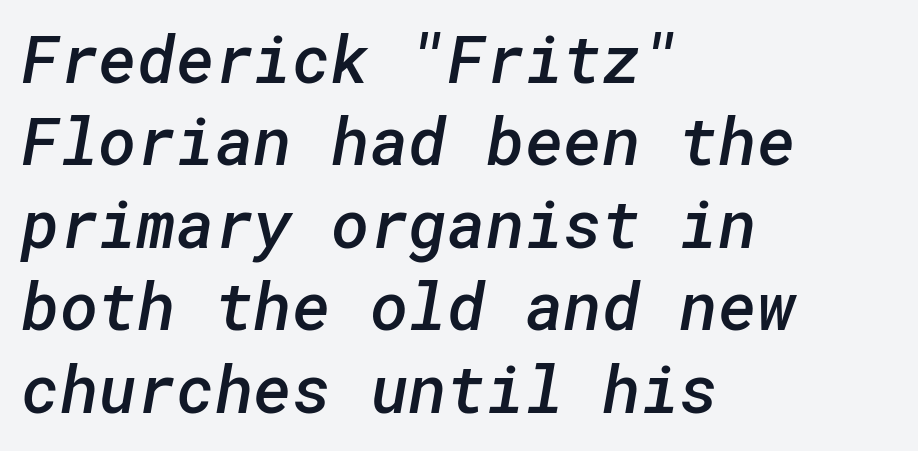
{"serif": "no", "bold": "semi", "weight": "semibold", "width": "normal", "stroke_contrast": "low", "x_height": "medium", "underline": "no", "align": "left", "line_spacing": "normal", "line_spacing_ratio": 1.25, "letter_spacing": "normal", "letter_spacing_em": 0.0, "glyph_px": 66}
